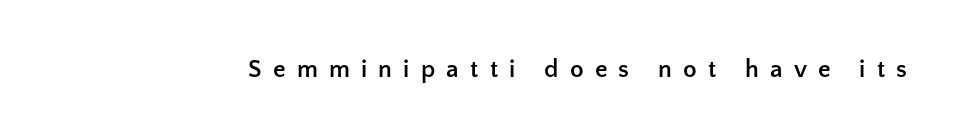
Students, note that the glyphs here are deliberately spaced far apart. A roman cut, with each character standing at attention. Any mark beneath the type? The region is blank. Emphasis by weight is at full strength: bold.
